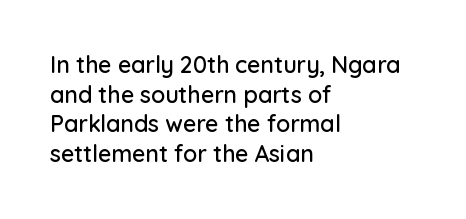
Q: Is the text italic (slanted)? A: No, it is upright.
Q: Is the text underlined? A: No.
Q: How is the paragraph aligned? A: Left-aligned.
Q: Is the spacing between letters normal or unusually wide? A: Normal.
Q: Is the spacing between lines tight, normal or loose? A: Normal.
